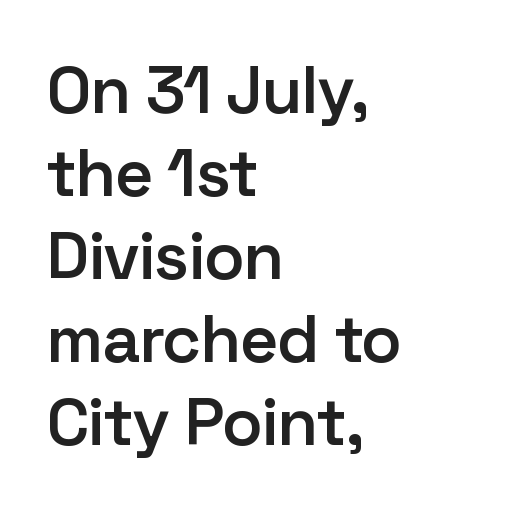
Q: Is the text bold? A: Semi-bold.
Q: Is the text italic (slanted)? A: No, it is upright.
Q: Is the typeface a serif or a sans-serif typeface? A: Sans-serif.
Q: Is the text underlined? A: No.
Q: How is the paragraph aligned? A: Left-aligned.
Q: Is the spacing between letters normal or unusually wide? A: Normal.
Q: Width (condensed, normal, or wide)? A: Normal.
Q: Stroke contrast? A: Low.
Q: x-height? A: Medium.
Q: Monospaced? A: No.
